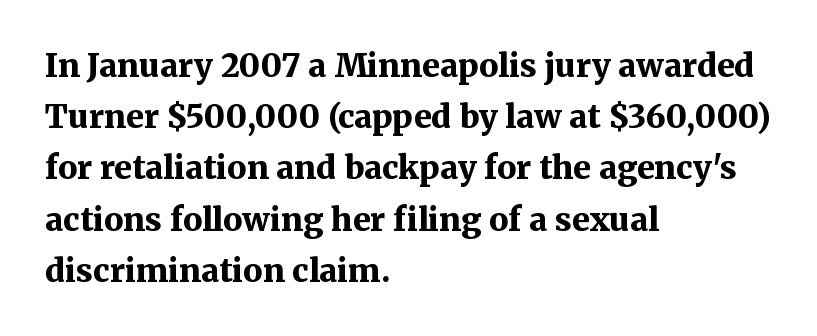
How heavy is the stroke? Heavy — this is a bold. The passage shown is typeset with a serif family. This is the regular roman posture of the typeface. The space beneath each line is pristine and unruled. Horizontal alignment here is leftward, the default for most running prose. Compared with typical body copy, the letter spacing here is the same.
